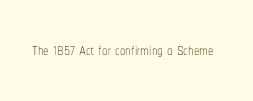
The space directly below the letters is spotless. Quick note: not italic, upright. The line texture is even and compact thanks to regular tracking. These glyphs show unthickened strokes, regular width or finer.
